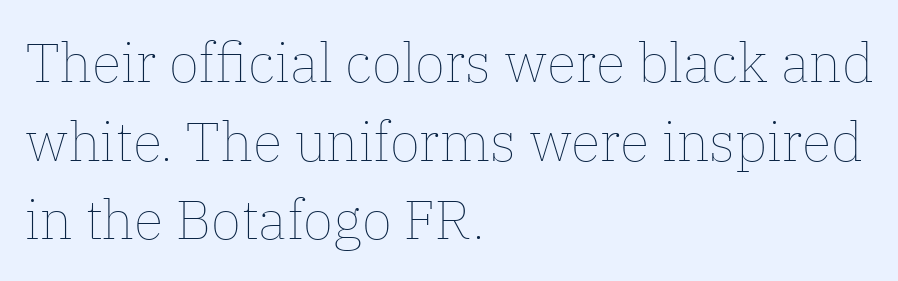
{"italic": "no", "bold": "no", "weight": "thin", "width": "normal", "stroke_contrast": "low", "x_height": "medium", "monospaced": "no", "underline": "no", "align": "left", "line_spacing": "normal", "line_spacing_ratio": 1.43, "letter_spacing": "normal", "letter_spacing_em": 0.0, "glyph_px": 55}
